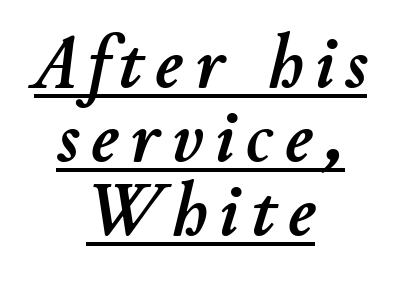
Each letter keeps its own natural width here, so spacing adapts to shape. There's an unmistakable incline to the writing here. The passage is arranged like a title page — every line centered. The typesetter has applied underlining to the passage shown. The lines are packed closely together with very little leading.
